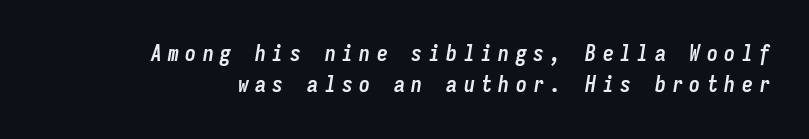
Each glyph is drawn with heavy, bold strokes. The strip under each line holds only bare page. This block has exactly the height ordinary leading produces. The font's italic variant was chosen for this text. You could only call the tracking loose — the letters float apart. This sample is right-justified, so line beginnings fall wherever the words allow.
